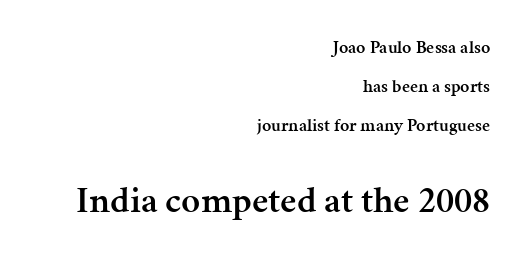
The image shows 37 px semibold serif type, upright; set right-aligned, loose line spacing (2.16x), normal letter spacing, not underlined; the second (bottom) block is 2.06x larger; medium stroke contrast and a medium x-height.
